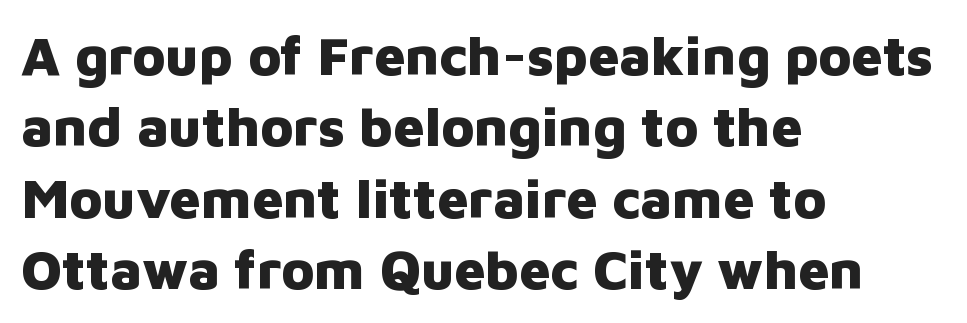
Q: Is the text bold? A: Yes.
Q: Is the text italic (slanted)? A: No, it is upright.
Q: Is the typeface a serif or a sans-serif typeface? A: Sans-serif.
Q: Is the text underlined? A: No.
Q: How is the paragraph aligned? A: Left-aligned.
Q: Is the spacing between letters normal or unusually wide? A: Normal.
Q: Is the spacing between lines tight, normal or loose? A: Normal.
Q: Width (condensed, normal, or wide)? A: Normal.
Q: Stroke contrast? A: Low.
Q: x-height? A: Medium.
Q: Monospaced? A: No.
